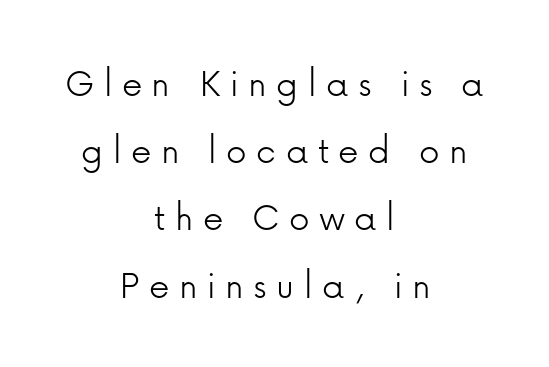
The line-height multiplier appears to be the usual default. The typesetting does not lean heavy: it is not bold. This is the regular roman posture of the typeface. Stroke terminals: plain, sans-serif.
